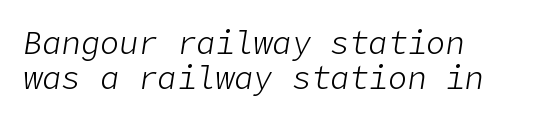
{"italic": "yes", "lean": "right", "slant_degrees": 9, "bold": "no", "weight": "light", "width": "normal", "stroke_contrast": "low", "x_height": "medium", "underline": "no", "align": "left", "line_spacing": "tight", "line_spacing_ratio": 1.08, "letter_spacing": "normal", "letter_spacing_em": 0.0, "glyph_px": 32}
